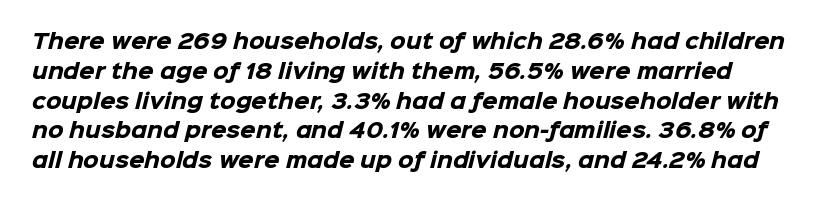
The letters sit at their default tracking, neither squeezed nor spread. Does the weight exceed regular? Yes, all the way to bold. The line-height multiplier appears to be the usual default. Has an underline been added? It has not.
